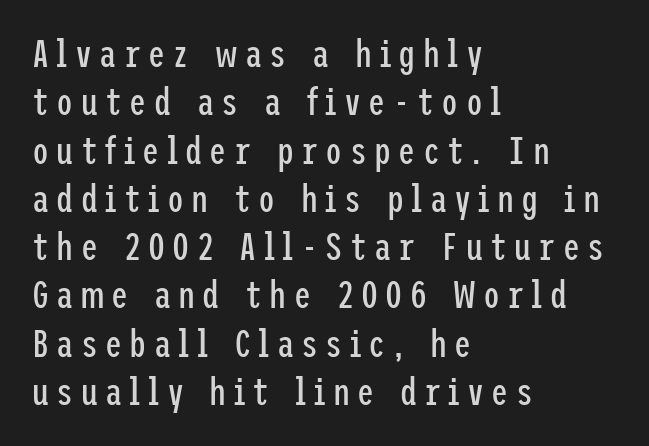
Leftover space on each line is placed entirely after the last word. The lettering stays uniformly vertical, giving the passage a roman look. The string is rendered with underlining switched off. The rows are spaced the way most documents space them. Stroke thickness stays within the range of a standard reading face or lighter. Regarding serifs, this sample does without them.
